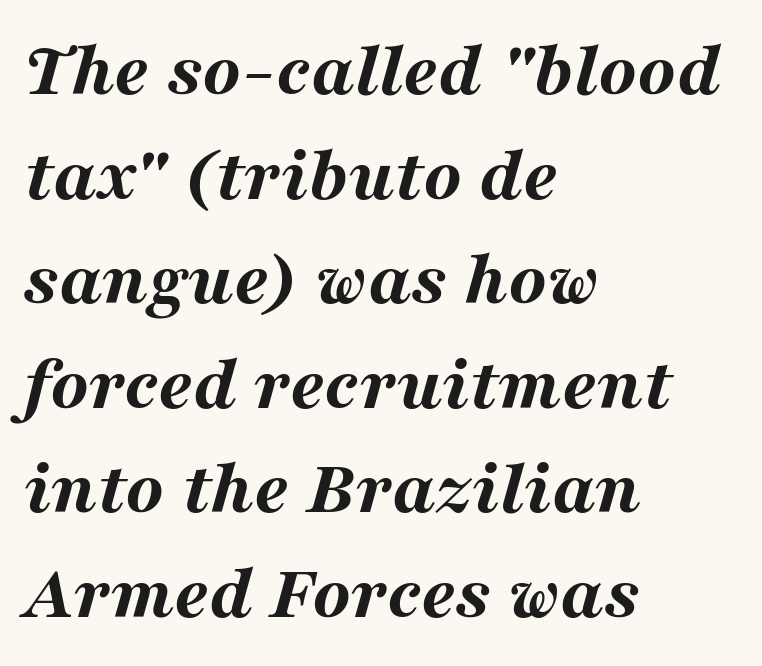
{"italic": "yes", "lean": "right", "slant_degrees": 16, "bold": "yes", "weight": "bold", "width": "wide", "stroke_contrast": "medium", "x_height": "medium", "monospaced": "no", "underline": "no", "align": "left", "line_spacing": "normal", "line_spacing_ratio": 1.34, "letter_spacing": "normal", "letter_spacing_em": 0.0, "glyph_px": 78}
